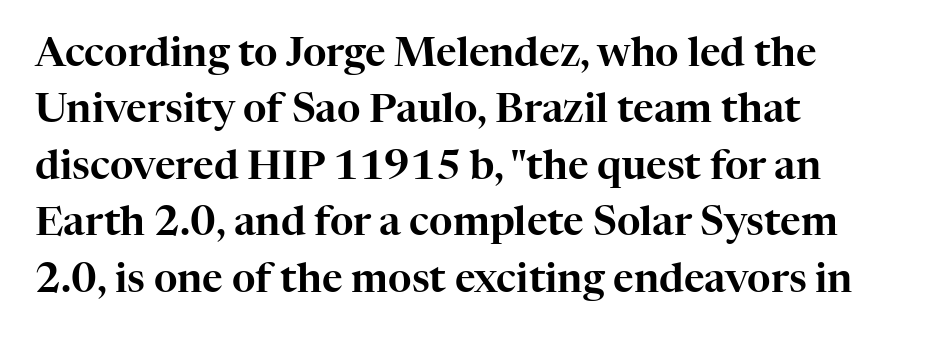
A typesetter would call this proportional, since set widths differ per character. Honestly, the letter spacing is just normal — you wouldn't notice it. Unlike a clean sans, this face finishes its strokes with serifs. Line spacing here is normal.
